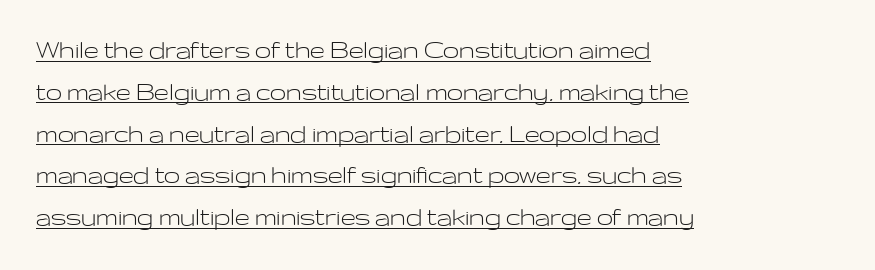
{"serif": "no", "italic": "no", "bold": "no", "weight": "light", "width": "wide", "stroke_contrast": "low", "x_height": "medium", "monospaced": "no", "underline": "yes", "align": "left", "line_spacing": "normal", "line_spacing_ratio": 1.44, "letter_spacing": "normal", "letter_spacing_em": 0.0, "glyph_px": 29}
